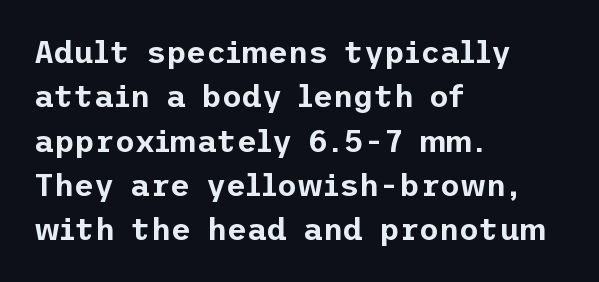
The image shows 31 px sans-serif type, upright; set left-aligned, normal line spacing (1.43x), normal letter spacing, not underlined; low stroke contrast and a medium x-height.
